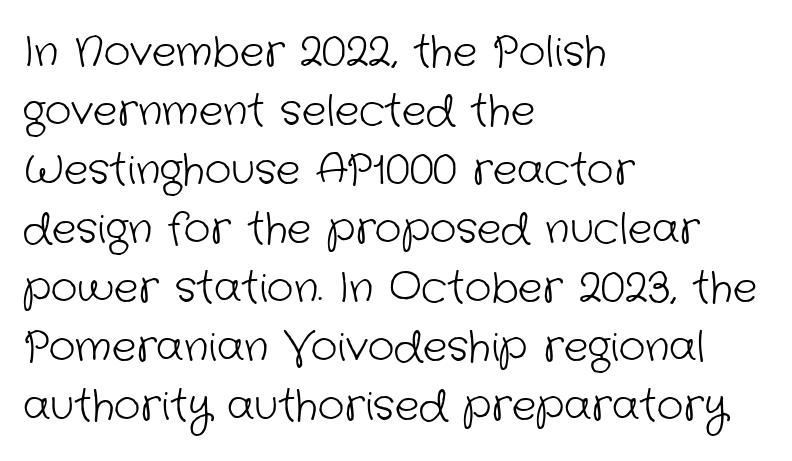
Stroke mass is kept to a normal reading level or below. These lines stack with their left ends in a neat column. These lines are rendered in a variable-pitch font. Look at the tracking — it's just the regular setting, nothing added.
